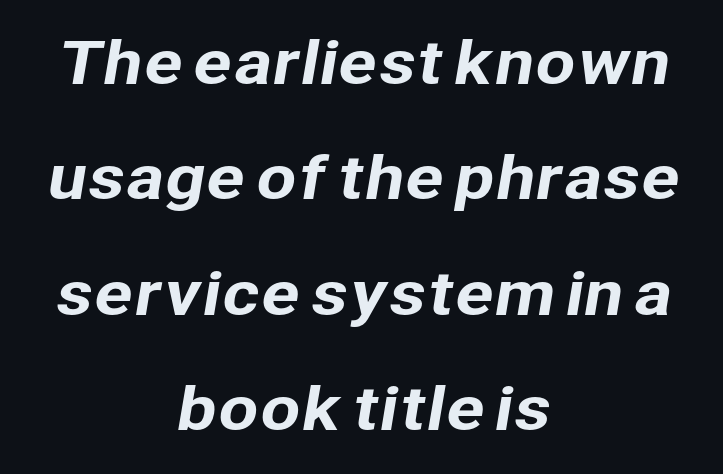
Caption: standard tracking, unaltered. This is sans-serif lettering, the kind often seen on screens and signage. Every row of glyphs is offset so its center matches the block's center. Nobody drew a line under any word here. One glance says open: line gaps are wider than usual.
